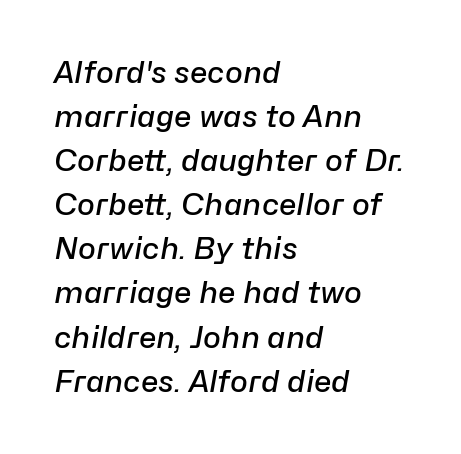
Q: Is the text bold? A: Semi-bold.
Q: Is the text italic (slanted)? A: Yes, it leans right by about 10 degrees.
Q: Is the text underlined? A: No.
Q: How is the paragraph aligned? A: Left-aligned.
Q: Is the spacing between letters normal or unusually wide? A: Normal.
Q: Is the spacing between lines tight, normal or loose? A: Normal.
Q: Width (condensed, normal, or wide)? A: Normal.
Q: Stroke contrast? A: Low.
Q: x-height? A: Medium.
Q: Monospaced? A: No.
